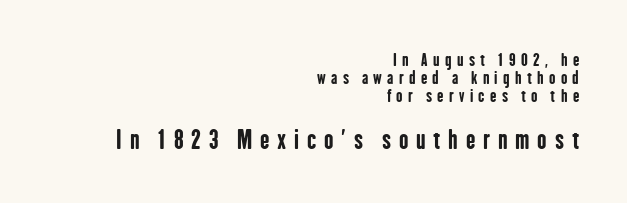
The image shows 25 px bold type, upright; set right-aligned, tight line spacing (1.07x), unusually wide letter spacing (+0.31 em), not underlined; the second (bottom) block is 1.47x larger.
